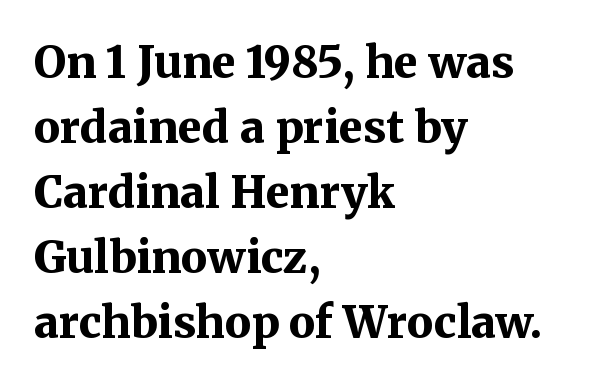
{"serif": "yes", "italic": "no", "bold": "yes", "weight": "bold", "width": "normal", "stroke_contrast": "medium", "x_height": "medium", "monospaced": "no", "underline": "no", "align": "left", "line_spacing": "normal", "line_spacing_ratio": 1.48, "letter_spacing": "normal", "letter_spacing_em": 0.0, "glyph_px": 44}
